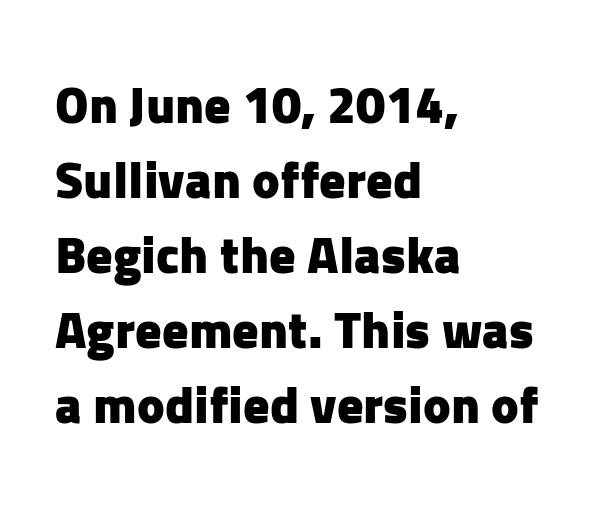
Q: Is the text bold? A: Yes.
Q: Is the text italic (slanted)? A: No, it is upright.
Q: Is the typeface a serif or a sans-serif typeface? A: Sans-serif.
Q: Is the text underlined? A: No.
Q: How is the paragraph aligned? A: Left-aligned.
Q: Is the spacing between letters normal or unusually wide? A: Normal.
Q: Is the spacing between lines tight, normal or loose? A: Normal.
Q: Width (condensed, normal, or wide)? A: Normal.
Q: Stroke contrast? A: Low.
Q: x-height? A: Medium.
Q: Monospaced? A: No.
